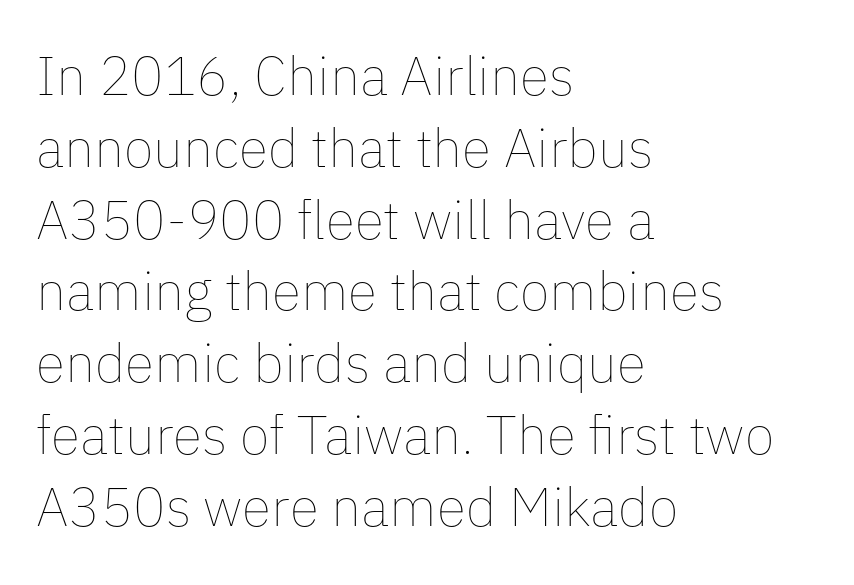
Descenders are the only things crossing below the line. The passage shown is typed in a proportional face where columns would drift. Casual observation: everything's shoved over to the left. Vertical strokes here are truly vertical. No extra ink here — the face is not bold.
